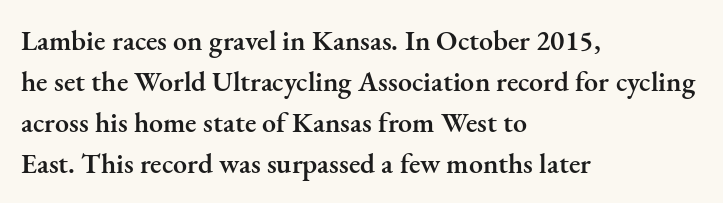
The image shows 28 px semibold serif type, upright; set left-aligned, normal line spacing (1.46x), normal letter spacing, not underlined; medium stroke contrast and a small x-height.
